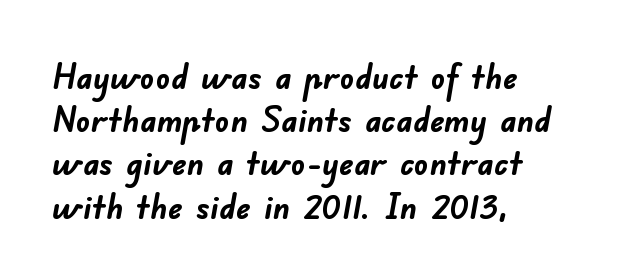
The image shows 36 px semibold sans-serif type; set left-aligned, line spacing 1.2x, normal letter spacing, not underlined; low stroke contrast and a small x-height.
